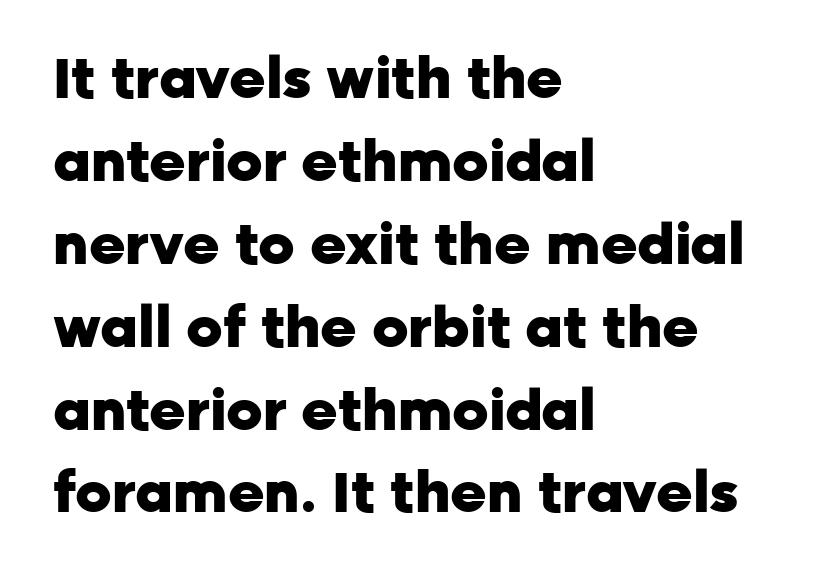
Q: Is the text bold? A: Yes.
Q: Is the text italic (slanted)? A: No, it is upright.
Q: Is the typeface a serif or a sans-serif typeface? A: Sans-serif.
Q: Is the text underlined? A: No.
Q: How is the paragraph aligned? A: Left-aligned.
Q: Is the spacing between letters normal or unusually wide? A: Normal.
Q: Is the spacing between lines tight, normal or loose? A: Normal.
Q: Width (condensed, normal, or wide)? A: Normal.
Q: Stroke contrast? A: Low.
Q: x-height? A: Medium.
Q: Monospaced? A: No.
